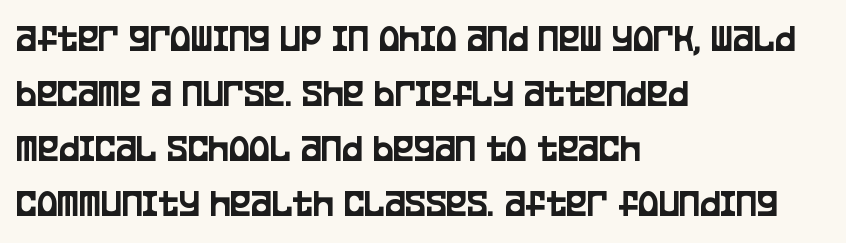
{"serif": "no", "italic": "no", "width": "condensed", "stroke_contrast": "low", "x_height": "large", "monospaced": "no", "underline": "no", "align": "left", "line_spacing": "normal", "line_spacing_ratio": 1.41, "letter_spacing": "normal", "letter_spacing_em": 0.0, "glyph_px": 39}
